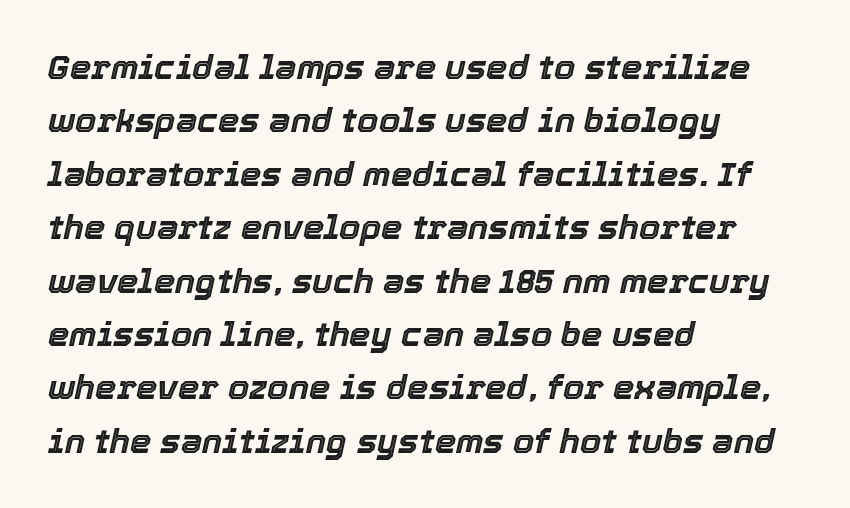
{"italic": "yes", "lean": "right", "slant_degrees": 12, "width": "normal", "x_height": "medium", "monospaced": "no", "underline": "no", "align": "left", "line_spacing": "normal", "line_spacing_ratio": 1.57, "letter_spacing": "normal", "letter_spacing_em": 0.0, "glyph_px": 34}
